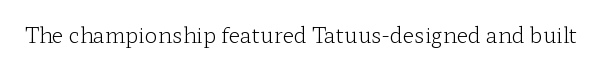
The passage shown is not underscored anywhere. The font's upright variant was chosen for this text. Stems here are at most as thick as an everyday book face. Observe the ordinary spacing: letters are neighbours, not strangers.
